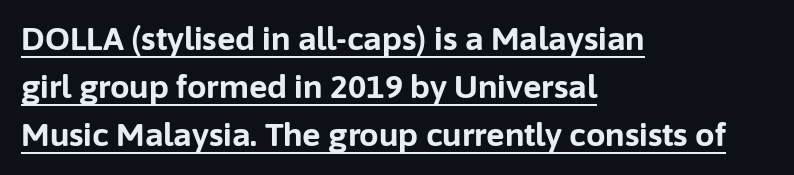
Q: Is the text bold? A: Yes.
Q: Is the text italic (slanted)? A: No, it is upright.
Q: Is the typeface a serif or a sans-serif typeface? A: Sans-serif.
Q: Is the text underlined? A: Yes.
Q: How is the paragraph aligned? A: Left-aligned.
Q: Is the spacing between letters normal or unusually wide? A: Normal.
Q: Is the spacing between lines tight, normal or loose? A: Normal.
Q: Width (condensed, normal, or wide)? A: Normal.
Q: Stroke contrast? A: Low.
Q: x-height? A: Medium.
Q: Monospaced? A: No.
